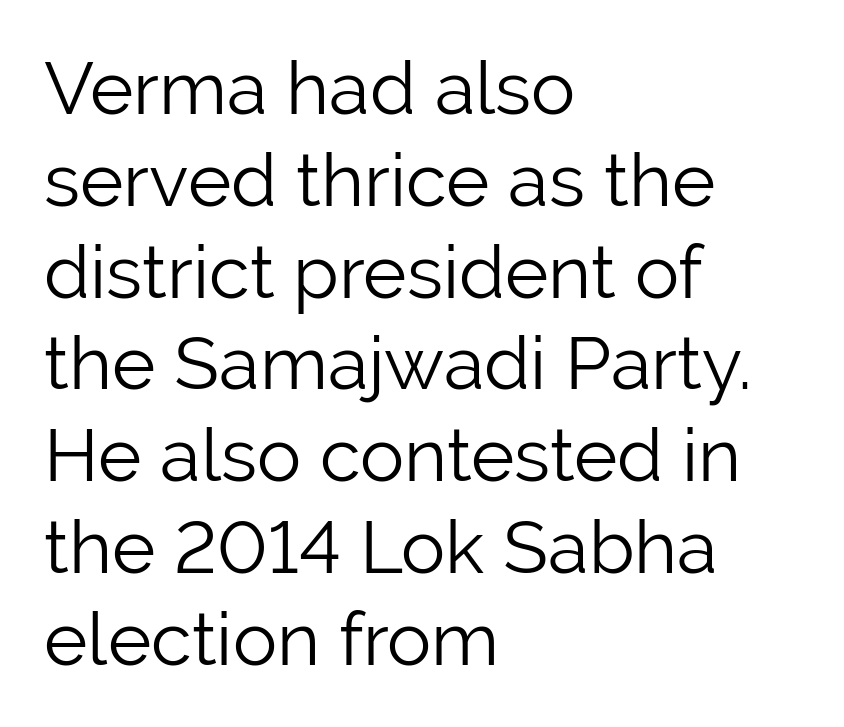
Q: Is the text bold? A: No.
Q: Is the text italic (slanted)? A: No, it is upright.
Q: Is the typeface a serif or a sans-serif typeface? A: Sans-serif.
Q: Is the text underlined? A: No.
Q: How is the paragraph aligned? A: Left-aligned.
Q: Is the spacing between letters normal or unusually wide? A: Normal.
Q: Width (condensed, normal, or wide)? A: Normal.
Q: Stroke contrast? A: Low.
Q: x-height? A: Medium.
Q: Monospaced? A: No.
